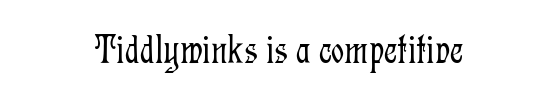
Is this a heavy cut? Hardly; it is regular or lighter. Tall strokes in this sample are plumb rather than angled. Letterform terminals end in serifs throughout the passage. Proportional: the letters do not fall into vertical columns.
